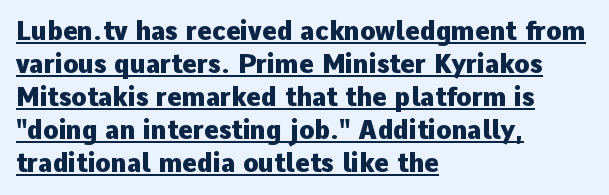
{"italic": "no", "bold": "yes", "underline": "yes", "align": "left", "line_spacing": "normal", "line_spacing_ratio": 1.32, "letter_spacing": "normal", "letter_spacing_em": 0.0, "glyph_px": 25}
